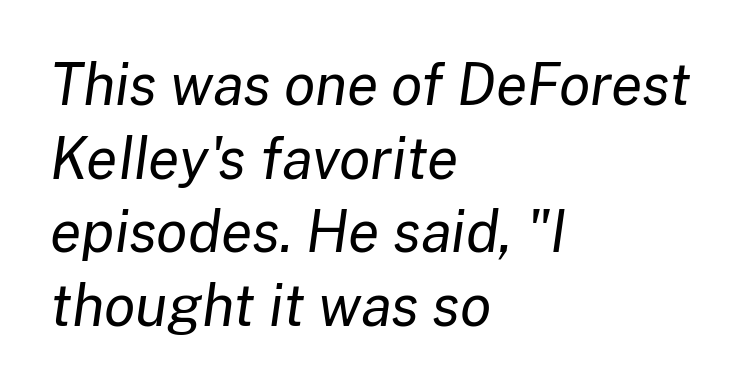
Q: Is the text bold? A: No.
Q: Is the text italic (slanted)? A: Yes, it leans right by about 8 degrees.
Q: Is the text underlined? A: No.
Q: How is the paragraph aligned? A: Left-aligned.
Q: Is the spacing between letters normal or unusually wide? A: Normal.
Q: Is the spacing between lines tight, normal or loose? A: Normal.
Q: Width (condensed, normal, or wide)? A: Normal.
Q: Stroke contrast? A: Low.
Q: x-height? A: Medium.
Q: Monospaced? A: No.
